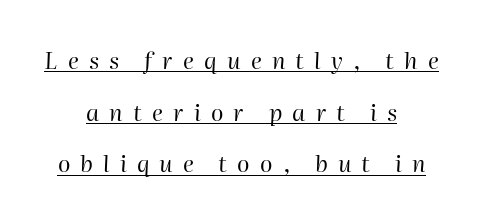
Q: Is the text bold? A: No.
Q: Is the text italic (slanted)? A: Yes, it leans right by about 2 degrees.
Q: Is the text underlined? A: Yes.
Q: How is the paragraph aligned? A: Centered.
Q: Is the spacing between letters normal or unusually wide? A: Unusually wide.
Q: Is the spacing between lines tight, normal or loose? A: Loose.
